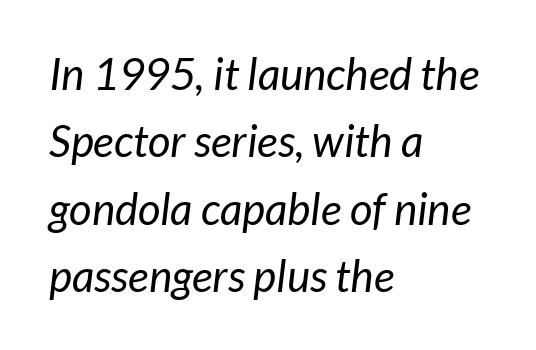
The image shows 44 px regular-weight sans-serif type; set left-aligned, normal line spacing (1.53x), normal letter spacing, not underlined; low stroke contrast and a medium x-height.
